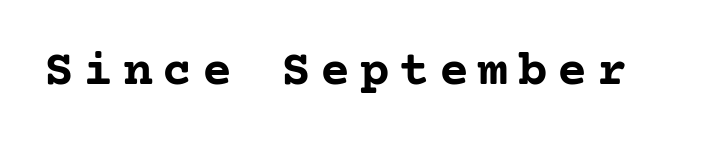
{"serif": "yes", "italic": "no", "bold": "yes", "weight": "semibold", "width": "normal", "stroke_contrast": "low", "x_height": "medium", "underline": "no", "glyph_px": 50}
